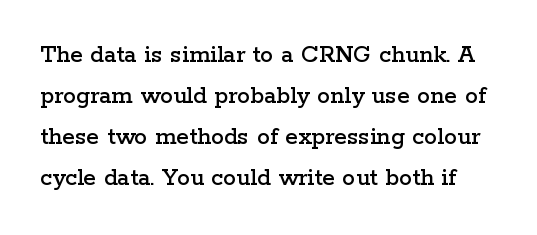
Interline gaps are of average width in this sample. Does extra space separate the letters? No, they use regular spacing. A clean baseline with only descenders dipping below it. Ordinary non-slanted type is in use.
